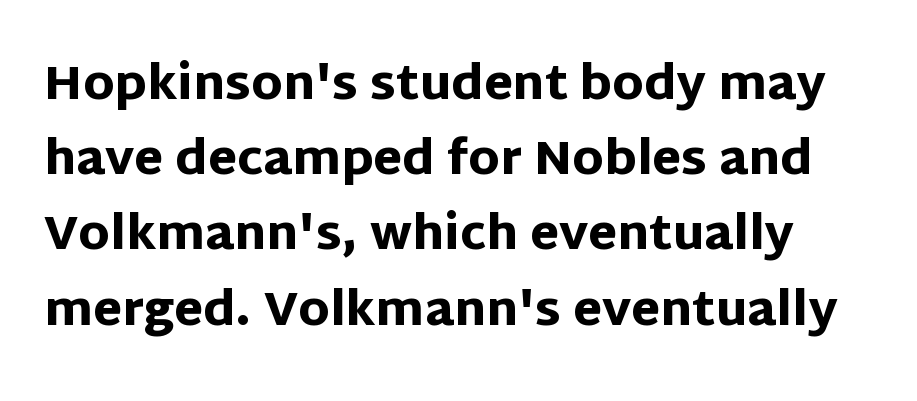
{"serif": "no", "italic": "no", "bold": "yes", "weight": "heavy", "width": "normal", "stroke_contrast": "low", "x_height": "large", "monospaced": "no", "underline": "no", "line_spacing": "normal", "line_spacing_ratio": 1.6, "letter_spacing": "normal", "letter_spacing_em": 0.0, "glyph_px": 47}
